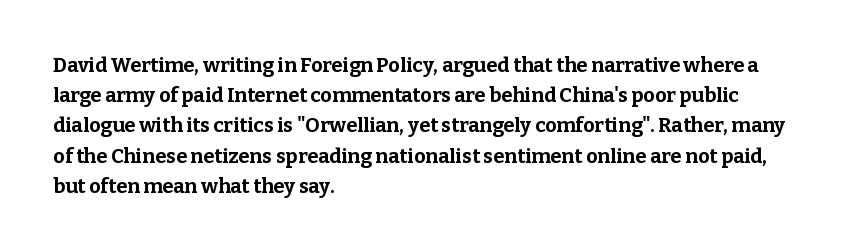
Q: Is the text bold? A: Yes.
Q: Is the text italic (slanted)? A: No, it is upright.
Q: Is the text underlined? A: No.
Q: How is the paragraph aligned? A: Left-aligned.
Q: Is the spacing between letters normal or unusually wide? A: Normal.
Q: Is the spacing between lines tight, normal or loose? A: Normal.
